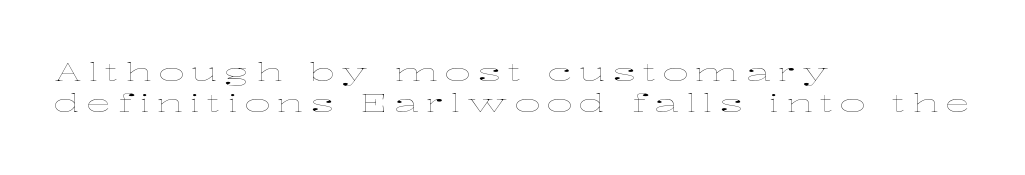
Q: Is the text bold? A: No.
Q: Is the text italic (slanted)? A: No, it is upright.
Q: Is the text underlined? A: No.
Q: How is the paragraph aligned? A: Left-aligned.
Q: Is the spacing between letters normal or unusually wide? A: Unusually wide.
Q: Is the spacing between lines tight, normal or loose? A: Normal.
